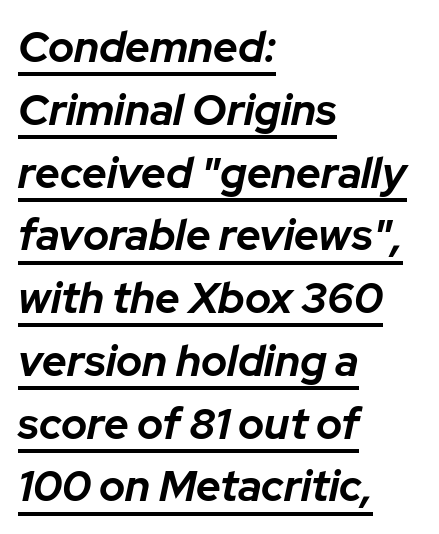
The image shows 43 px bold type, italic (leaning right); set left-aligned, normal line spacing (1.46x), normal letter spacing, underlined; low stroke contrast and a medium x-height.
